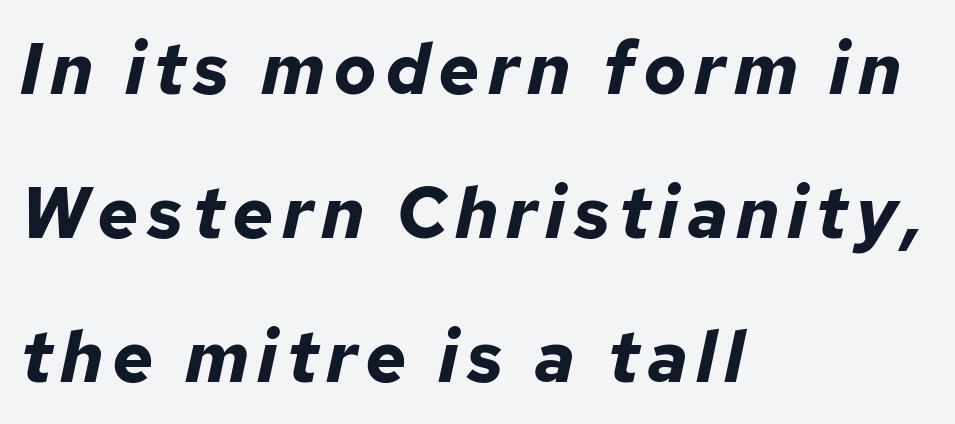
{"italic": "yes", "lean": "right", "slant_degrees": 12, "bold": "yes", "weight": "bold", "width": "normal", "stroke_contrast": "low", "x_height": "medium", "monospaced": "no", "underline": "no", "align": "left", "line_spacing": "loose", "line_spacing_ratio": 2.0, "glyph_px": 72}
